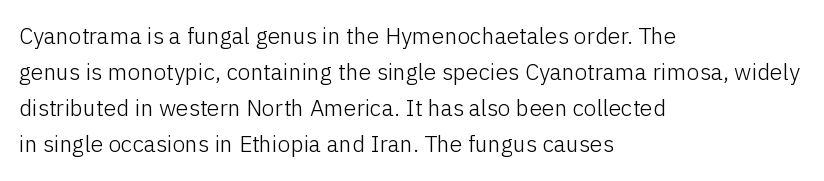
Q: Is the text bold? A: No.
Q: Is the text italic (slanted)? A: No, it is upright.
Q: Is the text underlined? A: No.
Q: How is the paragraph aligned? A: Left-aligned.
Q: Is the spacing between letters normal or unusually wide? A: Normal.
Q: Is the spacing between lines tight, normal or loose? A: Normal.
